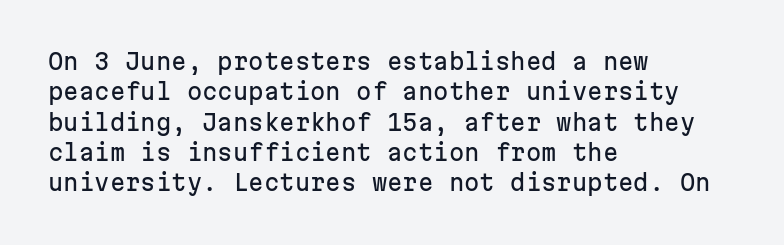
The image shows 22 px text type, upright; set left-aligned, normal line spacing (1.38x), normal letter spacing, not underlined.
